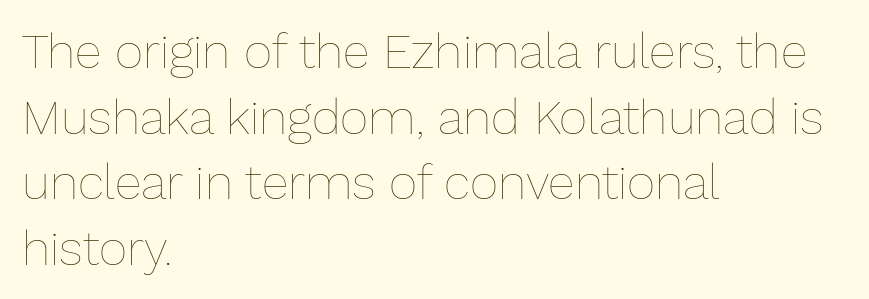
Q: Is the text bold? A: No.
Q: Is the text italic (slanted)? A: No, it is upright.
Q: Is the text underlined? A: No.
Q: How is the paragraph aligned? A: Left-aligned.
Q: Is the spacing between letters normal or unusually wide? A: Normal.
Q: Is the spacing between lines tight, normal or loose? A: Normal.
Q: Width (condensed, normal, or wide)? A: Normal.
Q: Stroke contrast? A: Low.
Q: x-height? A: Medium.
Q: Monospaced? A: No.
